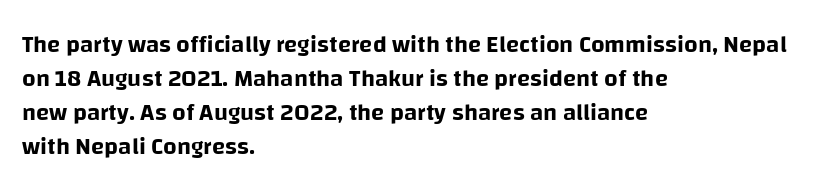
The image shows 24 px text type, upright; set left-aligned, normal line spacing (1.41x), normal letter spacing, not underlined.
